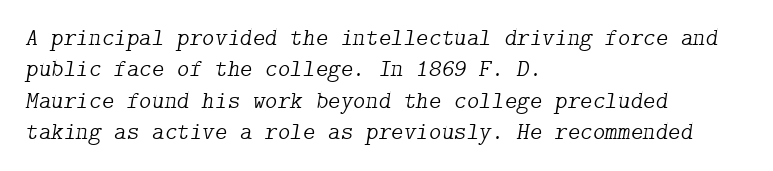
{"italic": "yes", "lean": "right", "slant_degrees": 9, "bold": "no", "underline": "no", "align": "left", "line_spacing": "normal", "line_spacing_ratio": 1.31, "letter_spacing": "normal", "letter_spacing_em": 0.0, "glyph_px": 24}
